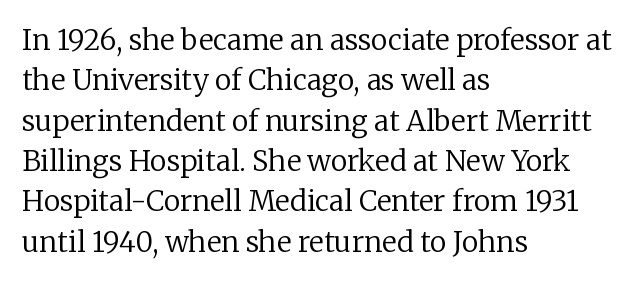
Q: Is the text bold? A: No.
Q: Is the text italic (slanted)? A: No, it is upright.
Q: Is the typeface a serif or a sans-serif typeface? A: Serif.
Q: Is the text underlined? A: No.
Q: How is the paragraph aligned? A: Left-aligned.
Q: Is the spacing between letters normal or unusually wide? A: Normal.
Q: Is the spacing between lines tight, normal or loose? A: Normal.
Q: Width (condensed, normal, or wide)? A: Normal.
Q: Stroke contrast? A: Low.
Q: x-height? A: Medium.
Q: Monospaced? A: No.
